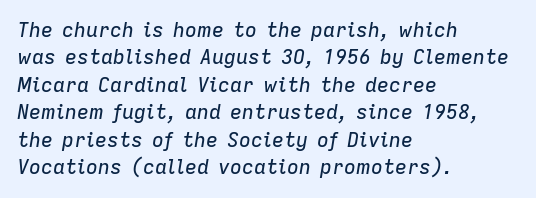
Quick note: underline off. The passage shown has conventional tracking throughout. Is the type slanted? Yes — the strokes lean at a clear angle. The lines are quadded left.
